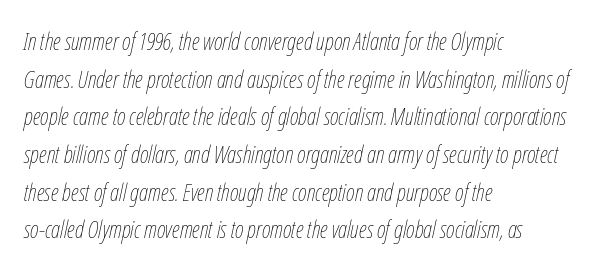
The image shows 24 px text type, italic (leaning right); set left-aligned, normal line spacing (1.57x), normal letter spacing, not underlined.
